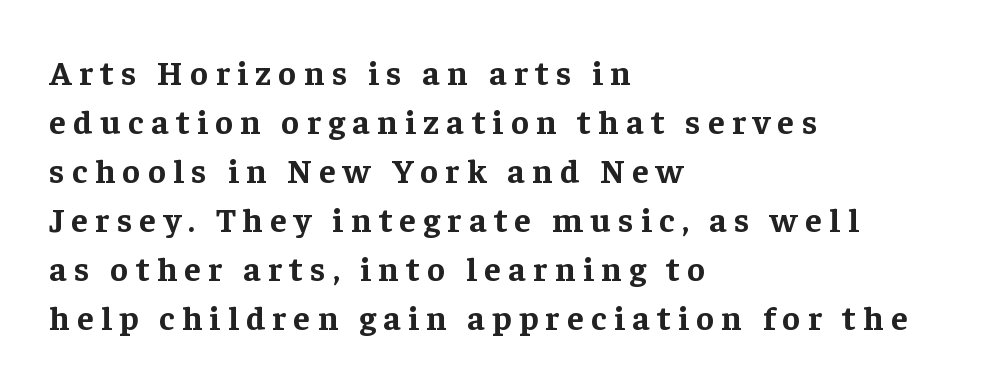
Varying glyph widths throughout — classic text-font behaviour. Font category for this specimen: serif. The line-height multiplier appears to be the usual default. The specimen reads as upright at a glance. The passage is arranged the way most books set body copy — flush left.
